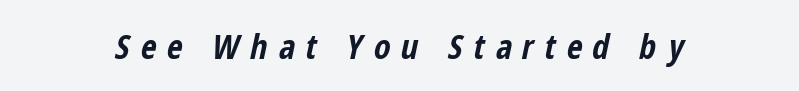
{"italic": "yes", "lean": "right", "slant_degrees": 12, "bold": "yes", "weight": "bold", "width": "condensed", "stroke_contrast": "low", "x_height": "medium", "monospaced": "no", "underline": "no", "letter_spacing": "wide", "letter_spacing_em": 0.32, "glyph_px": 34}
